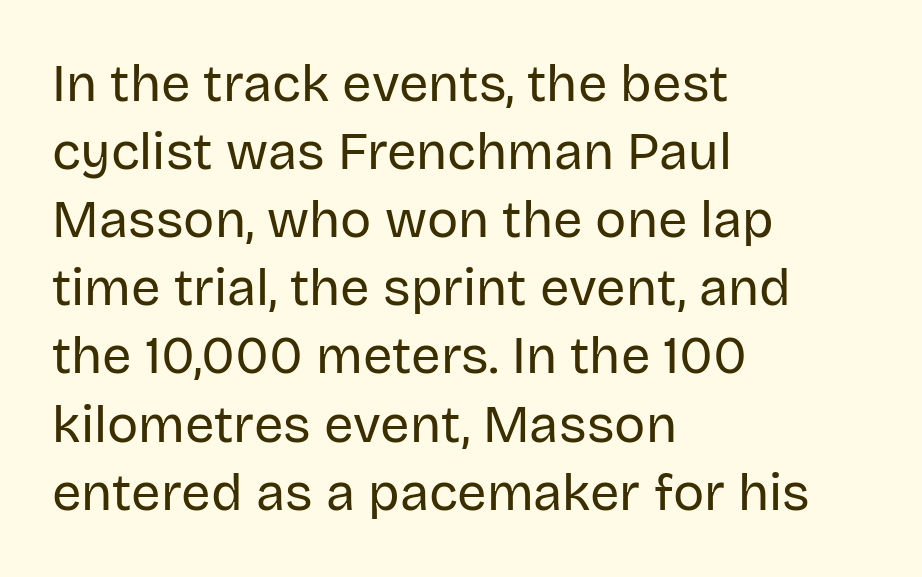
The image shows 52 px regular-weight sans-serif type, upright; set left-aligned, normal line spacing (1.31x), normal letter spacing, not underlined; low stroke contrast and a large x-height.
